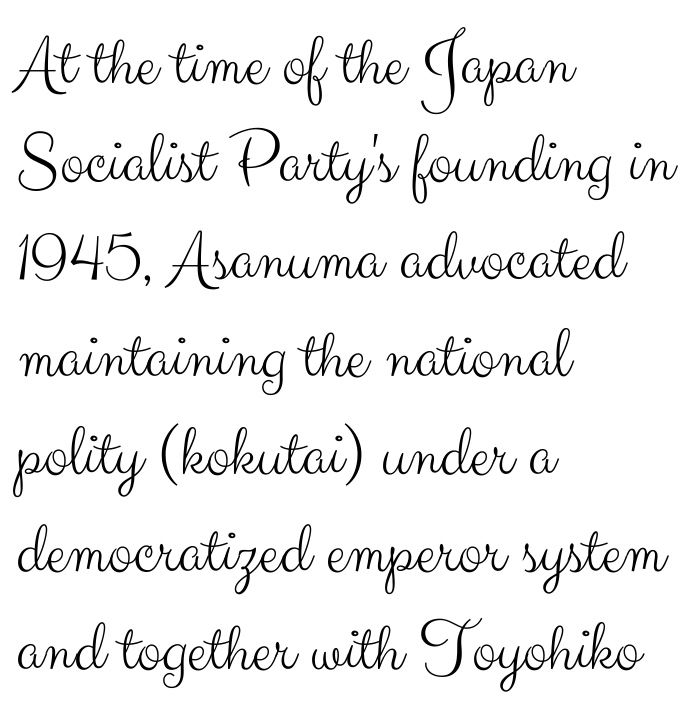
The image shows 74 px light sans-serif type; set left-aligned, normal line spacing (1.32x), normal letter spacing, not underlined; medium stroke contrast and a small x-height.
